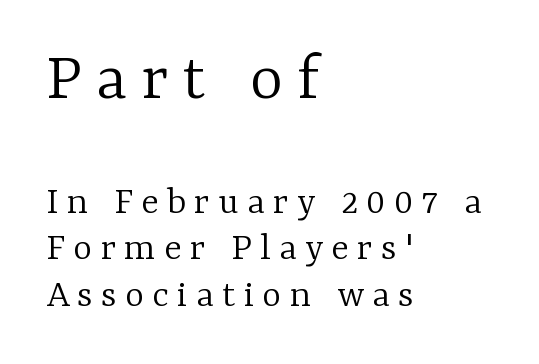
The line-height multiplier appears low, near solid setting. Honestly, the letter spacing is so wide it's the main thing you notice. The lettering holds an erect, upright posture throughout. Counters stay open thanks to moderate or lighter strokes. Casual observation: everything's shoved over to the left.
